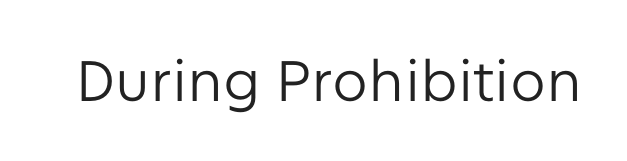
The words here are not underlined. Observe the ordinary spacing: letters are neighbours, not strangers. To sum up the face: it is a sans, with no serifs. This is the regular roman posture of the typeface. Think of a printed novel: that variable character pitch is what you see here.
